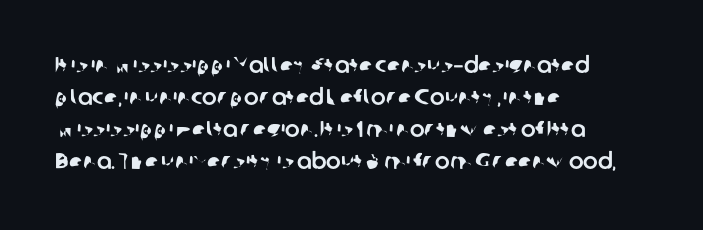
{"underline": "no", "align": "left", "line_spacing": "normal", "line_spacing_ratio": 1.46, "letter_spacing": "normal", "letter_spacing_em": 0.0, "glyph_px": 22}
